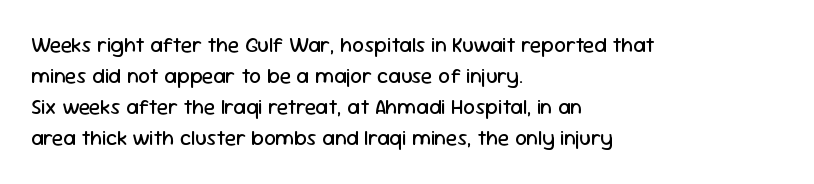
No chunkiness to these letters — they're not bold. The area under the type is left untouched. This rendering uses left alignment, leaving the right contour irregular. The font's upright variant was chosen for this text. Compared with typical body copy, the letter spacing here is the same.
